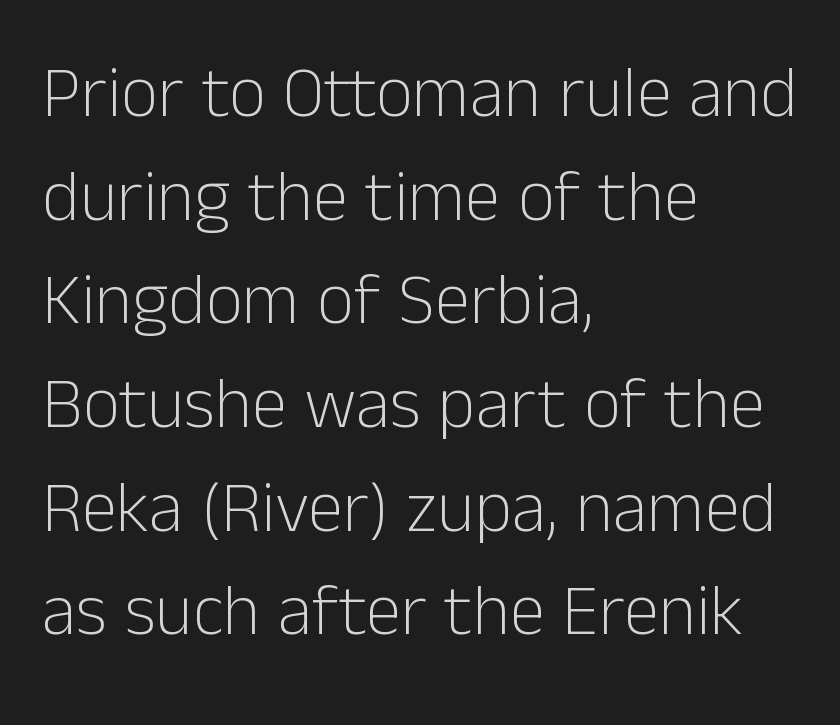
The gap between lines stays unmarked. Caption: multi-line text, flush left, ragged right. Italic: no, the glyphs are upright roman. This sample uses a sans-serif face.
